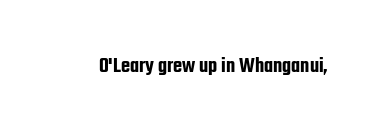
Every character sits straight up, as roman type does. The string is rendered with underlining switched off. Students, note that the glyphs here touch the page at normal intervals.
